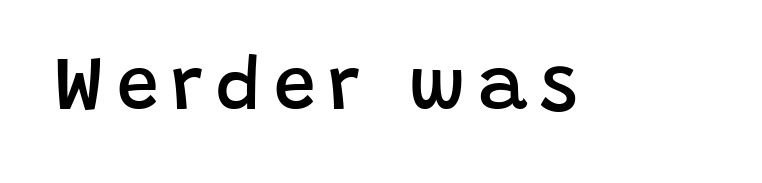
{"serif": "no", "italic": "no", "bold": "semi", "weight": "semibold", "width": "normal", "stroke_contrast": "low", "x_height": "large", "monospaced": "no", "underline": "no", "glyph_px": 75}
